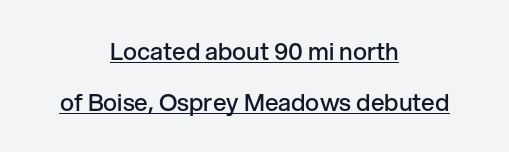
Tracking value appears to be zero — textbook default spacing. The block of text is sparse from top to bottom, with ample space between rows. Typeset on center — no edge is straight. The letters are semibold — heavier than regular but short of a full bold. A baseline rule has been typeset under these characters. It's the straight-up-and-down kind of type.
